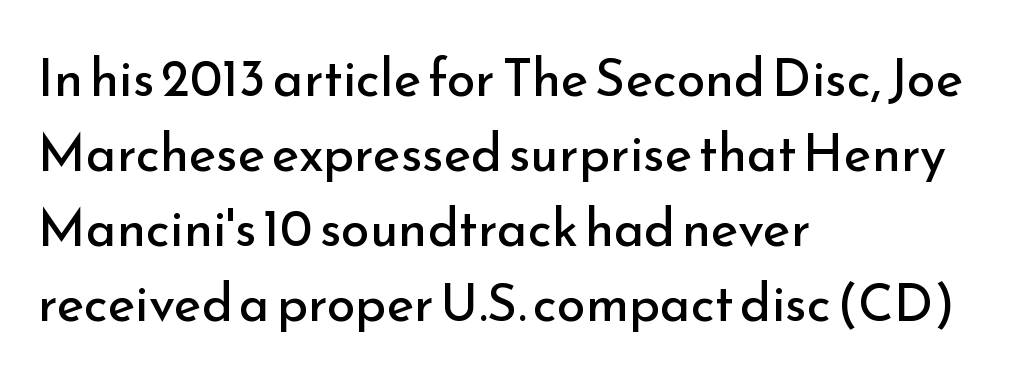
Q: Is the text bold? A: No.
Q: Is the text italic (slanted)? A: No, it is upright.
Q: Is the typeface a serif or a sans-serif typeface? A: Sans-serif.
Q: Is the text underlined? A: No.
Q: How is the paragraph aligned? A: Left-aligned.
Q: Is the spacing between letters normal or unusually wide? A: Normal.
Q: Is the spacing between lines tight, normal or loose? A: Normal.
Q: Width (condensed, normal, or wide)? A: Normal.
Q: Stroke contrast? A: Low.
Q: x-height? A: Small.
Q: Monospaced? A: No.
